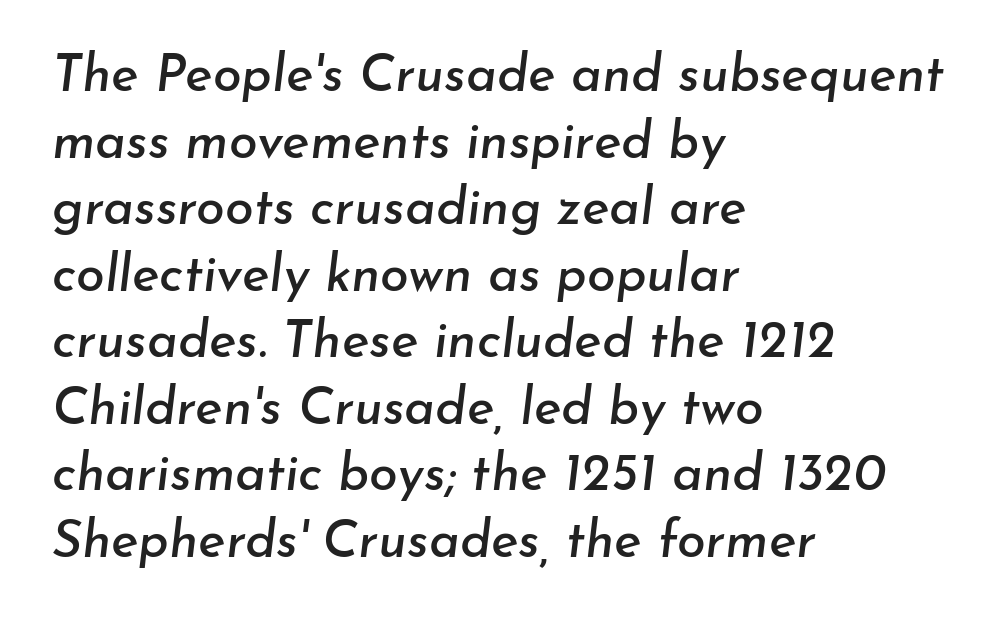
Q: Is the text italic (slanted)? A: Yes, it leans right by about 7 degrees.
Q: Is the text underlined? A: No.
Q: How is the paragraph aligned? A: Left-aligned.
Q: Is the spacing between letters normal or unusually wide? A: Normal.
Q: Is the spacing between lines tight, normal or loose? A: Normal.
Q: Width (condensed, normal, or wide)? A: Normal.
Q: Stroke contrast? A: Low.
Q: x-height? A: Small.
Q: Monospaced? A: No.
